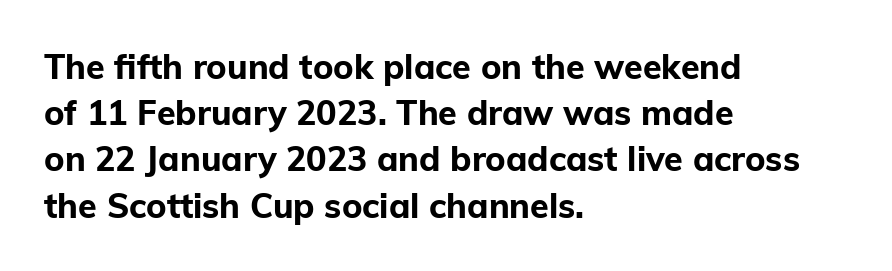
The image shows 34 px bold sans-serif type, upright; set left-aligned, normal line spacing (1.36x), normal letter spacing, not underlined; low stroke contrast and a medium x-height.
